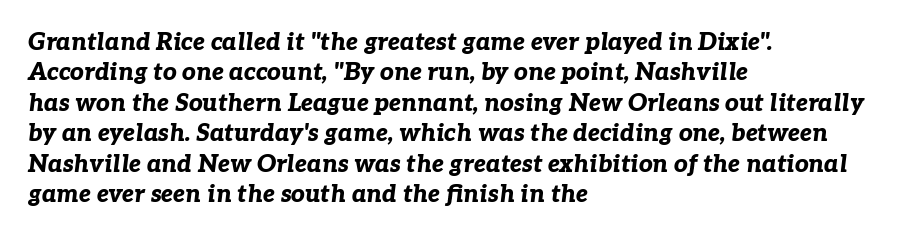
The image shows 24 px bold type, italic (leaning right); set left-aligned, normal line spacing (1.27x), normal letter spacing, not underlined.
